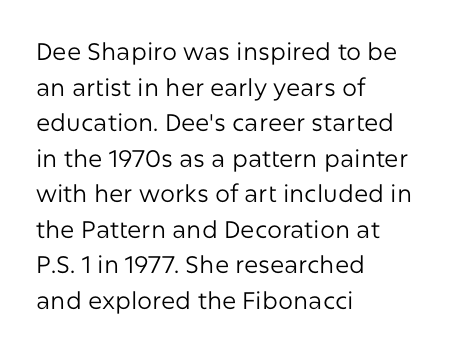
The image shows 24 px text type, upright; set left-aligned, normal line spacing (1.48x), normal letter spacing, not underlined.
